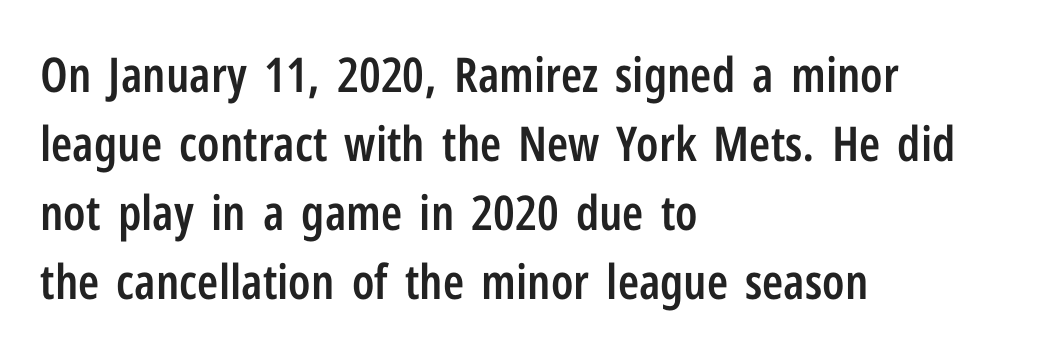
The image shows 48 px semibold, condensed sans-serif type, upright; set left-aligned, normal line spacing (1.44x), normal letter spacing, not underlined; low stroke contrast and a medium x-height.
